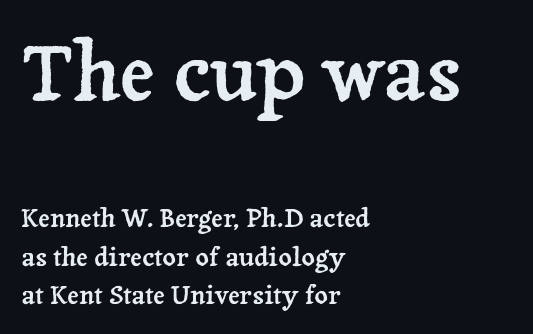
Q: Is the text italic (slanted)? A: No, it is upright.
Q: Is the typeface a serif or a sans-serif typeface? A: Serif.
Q: Is the text underlined? A: No.
Q: How is the paragraph aligned? A: Left-aligned.
Q: Is the spacing between letters normal or unusually wide? A: Normal.
Q: Is the spacing between lines tight, normal or loose? A: Normal.
Q: Which block of text is set in a larger size, the first (top) or the second (bottom)? A: The first (top) one.
Q: Width (condensed, normal, or wide)? A: Normal.
Q: Stroke contrast? A: Low.
Q: x-height? A: Medium.
Q: Monospaced? A: No.
